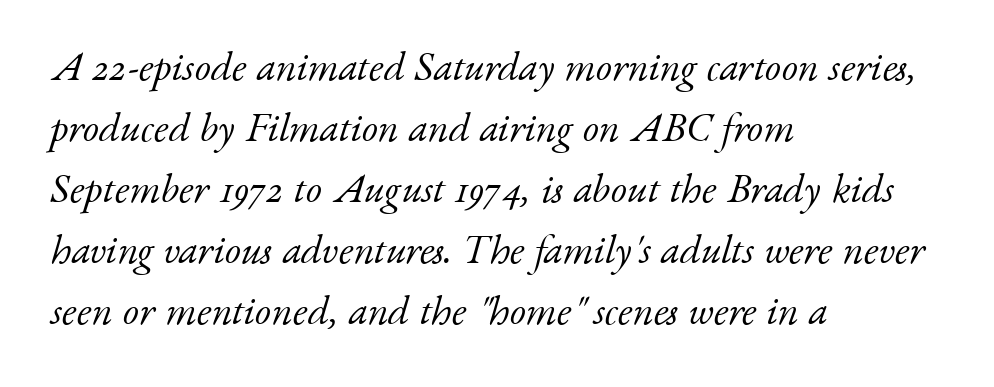
{"serif": "yes", "italic": "yes", "lean": "right", "slant_degrees": 17, "bold": "no", "weight": "light", "width": "normal", "stroke_contrast": "low", "x_height": "small", "monospaced": "no", "underline": "no", "align": "left", "line_spacing": "normal", "line_spacing_ratio": 1.49, "letter_spacing": "normal", "letter_spacing_em": 0.0, "glyph_px": 41}
